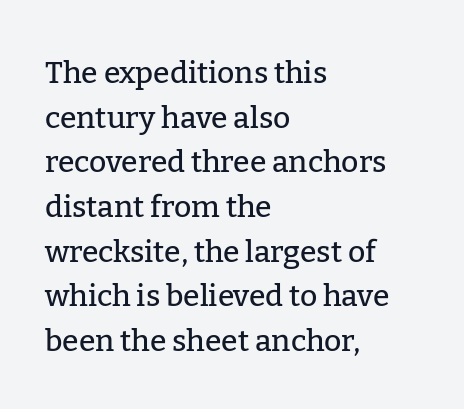
Nobody drew a line under any word here. The lettering holds an erect, upright posture throughout. The rendering uses natural spacing where letterforms have individual widths. A typesetter would call this zero additional tracking. The characters display serif detailing at their extremities.
